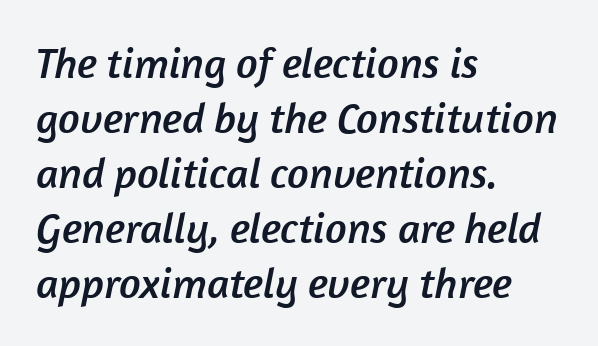
The image shows 43 px sans-serif type; set left-aligned, normal line spacing (1.28x), normal letter spacing, not underlined; low stroke contrast and a medium x-height.
